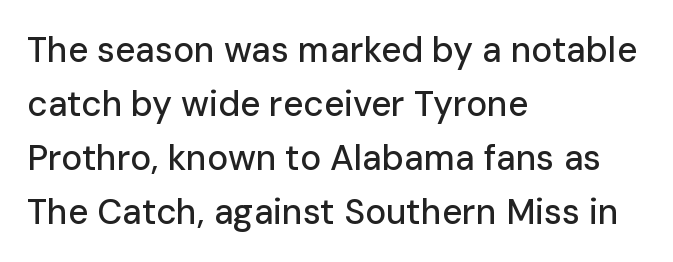
Q: Is the text italic (slanted)? A: No, it is upright.
Q: Is the typeface a serif or a sans-serif typeface? A: Sans-serif.
Q: Is the text underlined? A: No.
Q: How is the paragraph aligned? A: Left-aligned.
Q: Is the spacing between letters normal or unusually wide? A: Normal.
Q: Is the spacing between lines tight, normal or loose? A: Normal.
Q: Width (condensed, normal, or wide)? A: Normal.
Q: Stroke contrast? A: Low.
Q: x-height? A: Medium.
Q: Monospaced? A: No.
